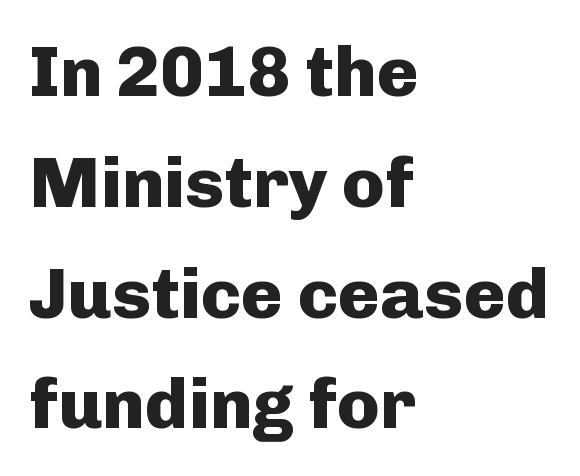
The image shows 71 px heavy sans-serif type, upright; set left-aligned, normal line spacing (1.56x), normal letter spacing, not underlined; low stroke contrast and a medium x-height.
